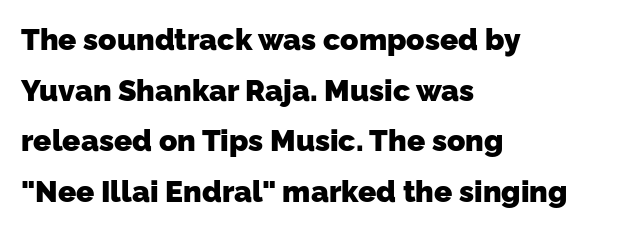
Q: Is the text bold? A: Yes.
Q: Is the typeface a serif or a sans-serif typeface? A: Sans-serif.
Q: Is the text underlined? A: No.
Q: How is the paragraph aligned? A: Left-aligned.
Q: Is the spacing between letters normal or unusually wide? A: Normal.
Q: Is the spacing between lines tight, normal or loose? A: Normal.
Q: Width (condensed, normal, or wide)? A: Normal.
Q: Stroke contrast? A: Low.
Q: x-height? A: Medium.
Q: Monospaced? A: No.
